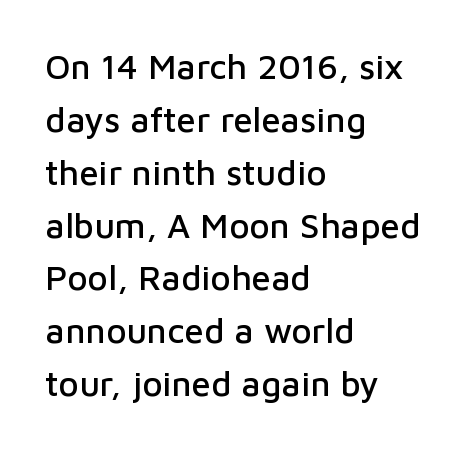
The gap between lines stays unmarked. Is there much room between lines? A standard amount, neither cramped nor airy. Inter-character spacing is left at the font's built-in metrics. The rendering anchors every line to the left-hand side. This is roman type, the default non-slanted kind.
